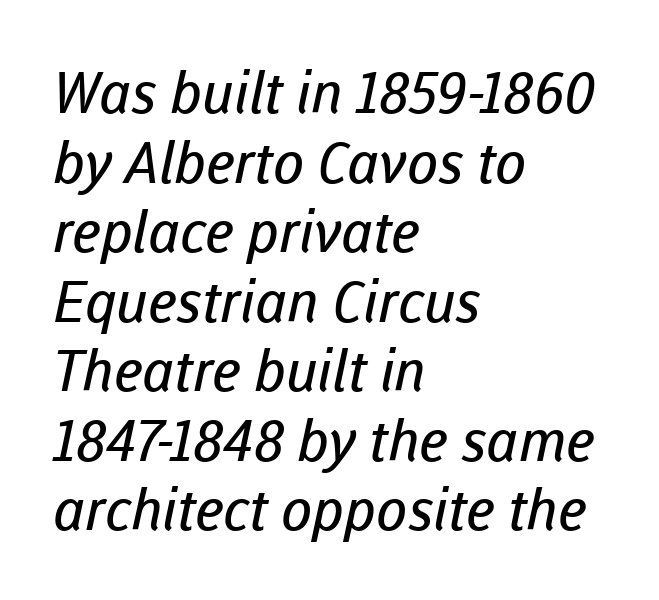
Q: Is the text bold? A: No.
Q: Is the typeface a serif or a sans-serif typeface? A: Sans-serif.
Q: Is the text underlined? A: No.
Q: How is the paragraph aligned? A: Left-aligned.
Q: Is the spacing between letters normal or unusually wide? A: Normal.
Q: Width (condensed, normal, or wide)? A: Normal.
Q: Stroke contrast? A: Low.
Q: x-height? A: Medium.
Q: Monospaced? A: No.
